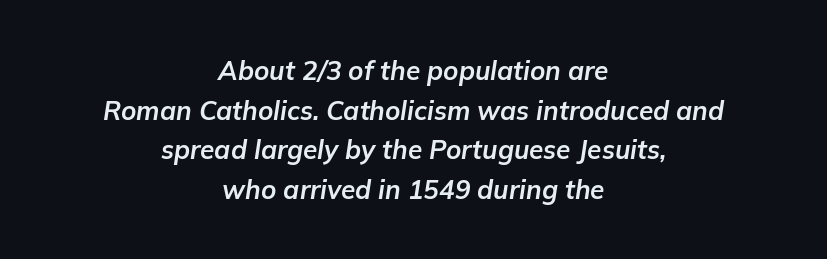
Q: Is the text bold? A: Yes.
Q: Is the text italic (slanted)? A: Yes, it leans right by about 9 degrees.
Q: Is the text underlined? A: No.
Q: How is the paragraph aligned? A: Centered.
Q: Is the spacing between letters normal or unusually wide? A: Normal.
Q: Is the spacing between lines tight, normal or loose? A: Normal.
